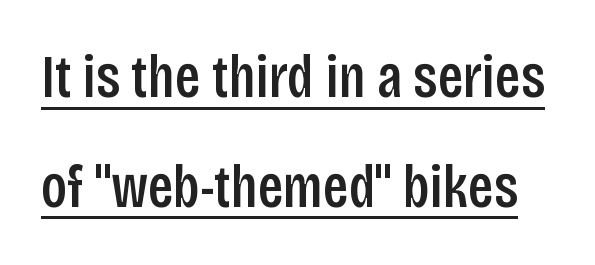
Q: Is the text bold? A: Semi-bold.
Q: Is the text italic (slanted)? A: No, it is upright.
Q: Is the typeface a serif or a sans-serif typeface? A: Sans-serif.
Q: Is the text underlined? A: Yes.
Q: Is the spacing between letters normal or unusually wide? A: Normal.
Q: Width (condensed, normal, or wide)? A: Condensed.
Q: Stroke contrast? A: Low.
Q: x-height? A: Large.
Q: Monospaced? A: No.
